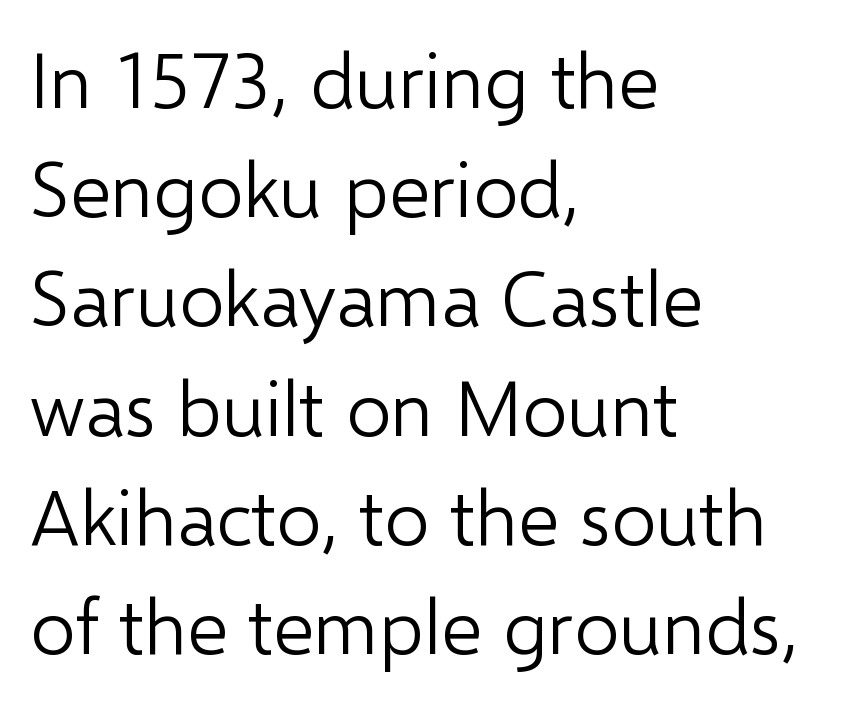
On a weight scale, this lands at 450 or below. No extra tracking has been applied to these lines. Unlike italic type, these characters show no tilt at all. Teacher's note: observe the even left margin — that is flush-left alignment.
